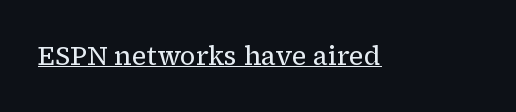
{"italic": "no", "bold": "no", "underline": "yes", "letter_spacing": "normal", "letter_spacing_em": 0.0, "glyph_px": 26}
